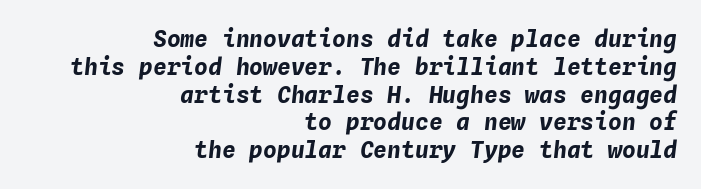
These words are printed bold, with thick strokes throughout. The foot of each line stays bare and open. This rendering leaves character spacing at its baseline value. Reading down the block, your eye finds every line finishing at a fixed right position. The text carries the slant typical of an italic or oblique font.
